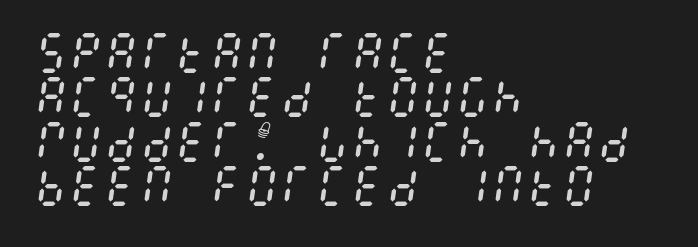
Q: Is the text bold? A: No.
Q: Is the text italic (slanted)? A: Yes, it leans right by about 8 degrees.
Q: Is the text underlined? A: No.
Q: How is the paragraph aligned? A: Left-aligned.
Q: Is the spacing between letters normal or unusually wide? A: Normal.
Q: Is the spacing between lines tight, normal or loose? A: Tight.
Q: Width (condensed, normal, or wide)? A: Condensed.
Q: Stroke contrast? A: Medium.
Q: x-height? A: Large.
